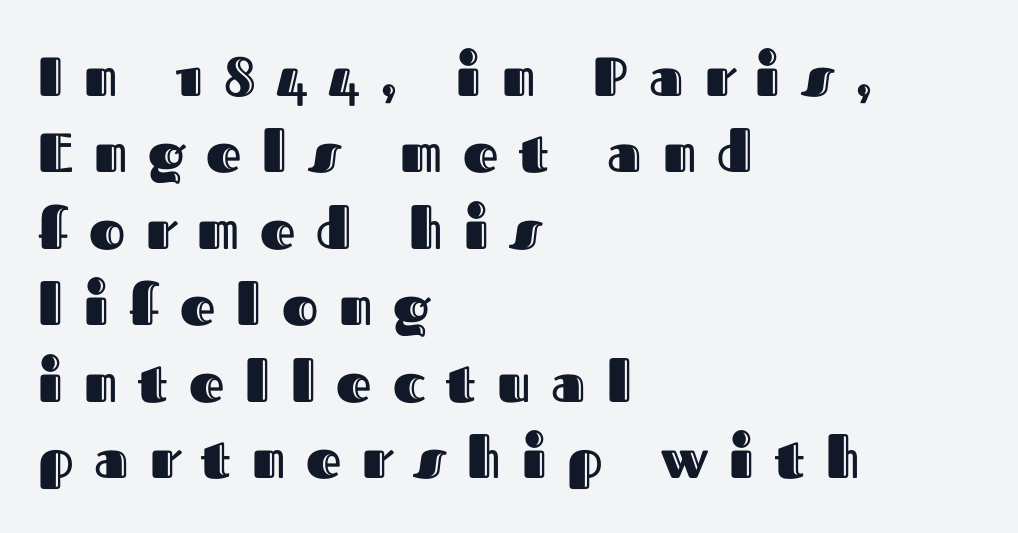
The image shows 55 px text type, upright; set left-aligned, normal line spacing (1.39x), unusually wide letter spacing (+0.38 em), not underlined; a medium x-height.
